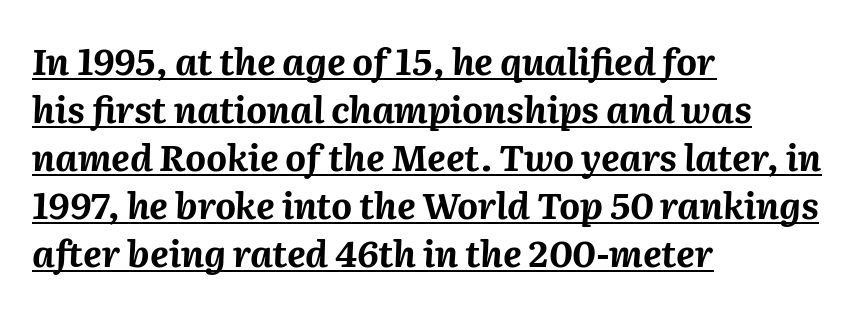
Q: Is the text bold? A: Yes.
Q: Is the text italic (slanted)? A: Yes, it leans right by about 2 degrees.
Q: Is the text underlined? A: Yes.
Q: How is the paragraph aligned? A: Left-aligned.
Q: Is the spacing between letters normal or unusually wide? A: Normal.
Q: Is the spacing between lines tight, normal or loose? A: Normal.
Q: Width (condensed, normal, or wide)? A: Normal.
Q: Stroke contrast? A: Medium.
Q: x-height? A: Medium.
Q: Monospaced? A: No.
